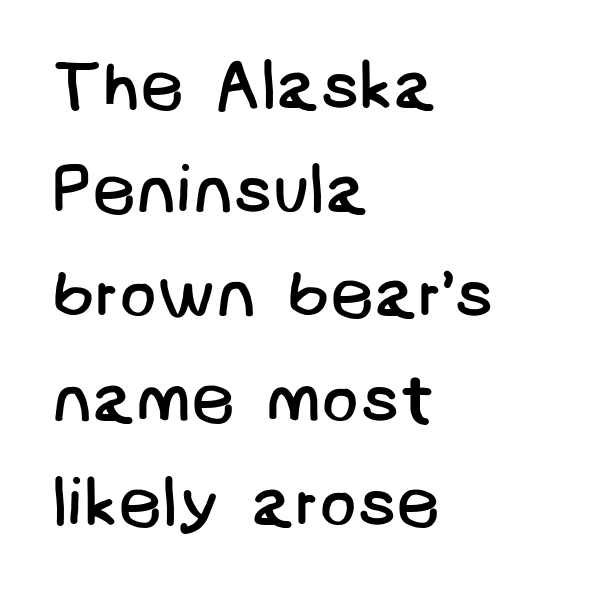
Baseline-to-baseline distance is the conventional proportion of letter height. Check the space under the baseline: it is left empty. The lines in this sample share a left origin and differ only in where they stop. This sample uses a sans-serif face.
